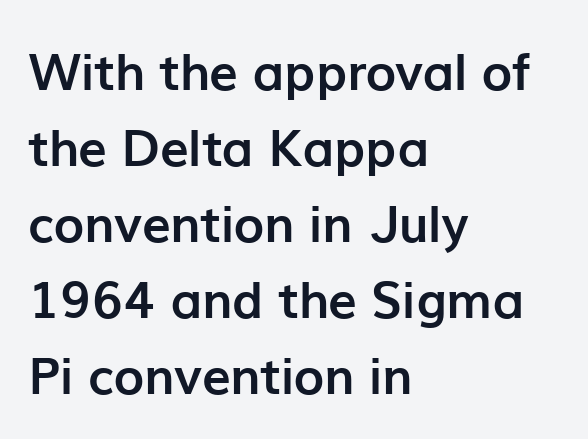
Q: Is the text bold? A: Yes.
Q: Is the text italic (slanted)? A: No, it is upright.
Q: Is the typeface a serif or a sans-serif typeface? A: Sans-serif.
Q: Is the text underlined? A: No.
Q: How is the paragraph aligned? A: Left-aligned.
Q: Is the spacing between letters normal or unusually wide? A: Normal.
Q: Is the spacing between lines tight, normal or loose? A: Normal.
Q: Width (condensed, normal, or wide)? A: Normal.
Q: Stroke contrast? A: Low.
Q: x-height? A: Medium.
Q: Monospaced? A: No.
